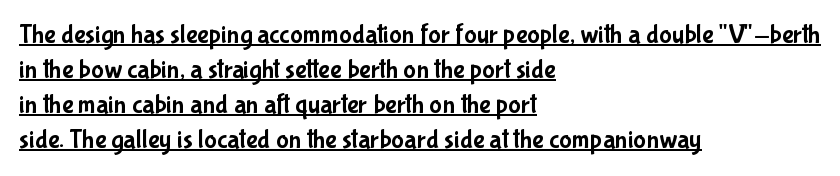
Does a line run under the words? Yes, clearly. Short and long lines alike share a common starting point at left. Ordinary non-slanted type is in use. Honestly, the row spacing looks completely unremarkable. In terms of letterspacing, this is plain default setting.
